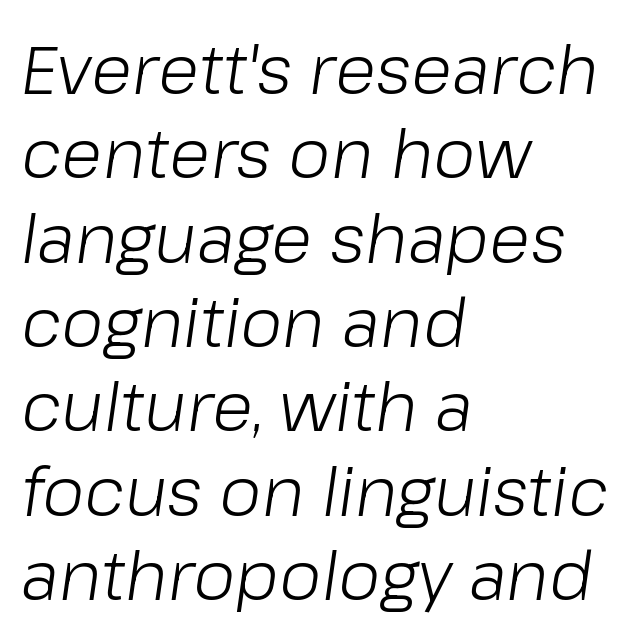
Q: Is the text bold? A: No.
Q: Is the text italic (slanted)? A: Yes, it leans right by about 8 degrees.
Q: Is the text underlined? A: No.
Q: How is the paragraph aligned? A: Left-aligned.
Q: Is the spacing between letters normal or unusually wide? A: Normal.
Q: Width (condensed, normal, or wide)? A: Normal.
Q: Stroke contrast? A: Low.
Q: x-height? A: Medium.
Q: Monospaced? A: No.
